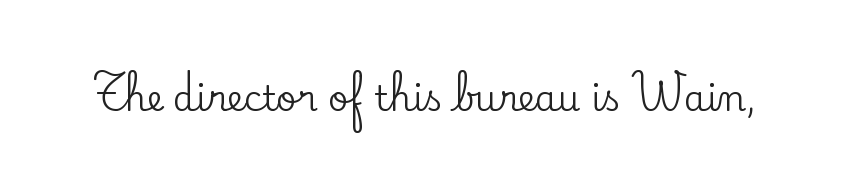
{"serif": "yes", "italic": "no", "width": "normal", "stroke_contrast": "low", "x_height": "small", "monospaced": "no", "underline": "no", "letter_spacing": "normal", "letter_spacing_em": 0.0, "glyph_px": 35}
